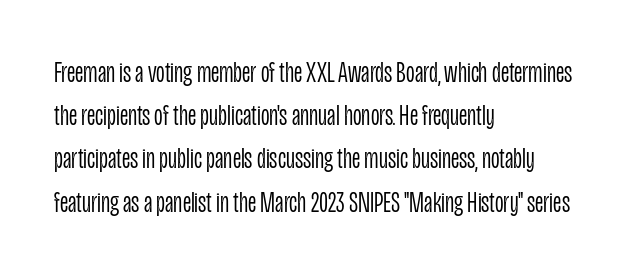
Q: Is the text bold? A: No.
Q: Is the text italic (slanted)? A: No, it is upright.
Q: Is the typeface a serif or a sans-serif typeface? A: Sans-serif.
Q: Is the text underlined? A: No.
Q: How is the paragraph aligned? A: Left-aligned.
Q: Is the spacing between letters normal or unusually wide? A: Normal.
Q: Is the spacing between lines tight, normal or loose? A: Normal.
Q: Width (condensed, normal, or wide)? A: Condensed.
Q: Stroke contrast? A: Low.
Q: x-height? A: Large.
Q: Monospaced? A: No.
